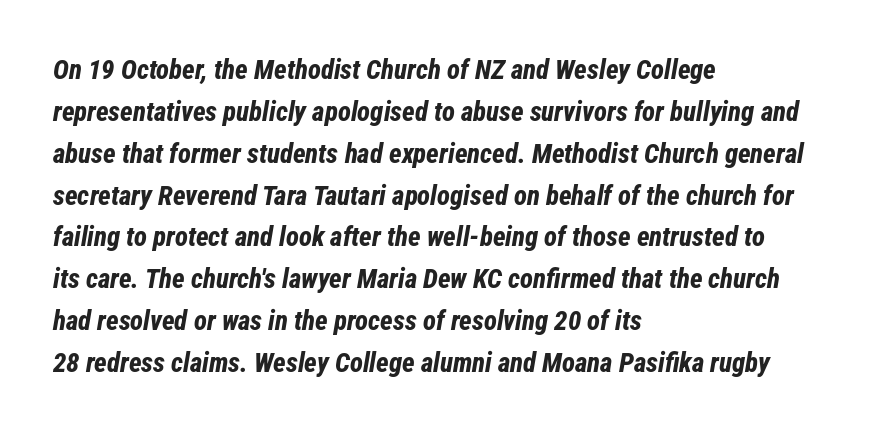
{"italic": "yes", "lean": "right", "slant_degrees": 12, "bold": "yes", "underline": "no", "align": "left", "line_spacing": "normal", "line_spacing_ratio": 1.55, "letter_spacing": "normal", "letter_spacing_em": 0.0, "glyph_px": 27}
